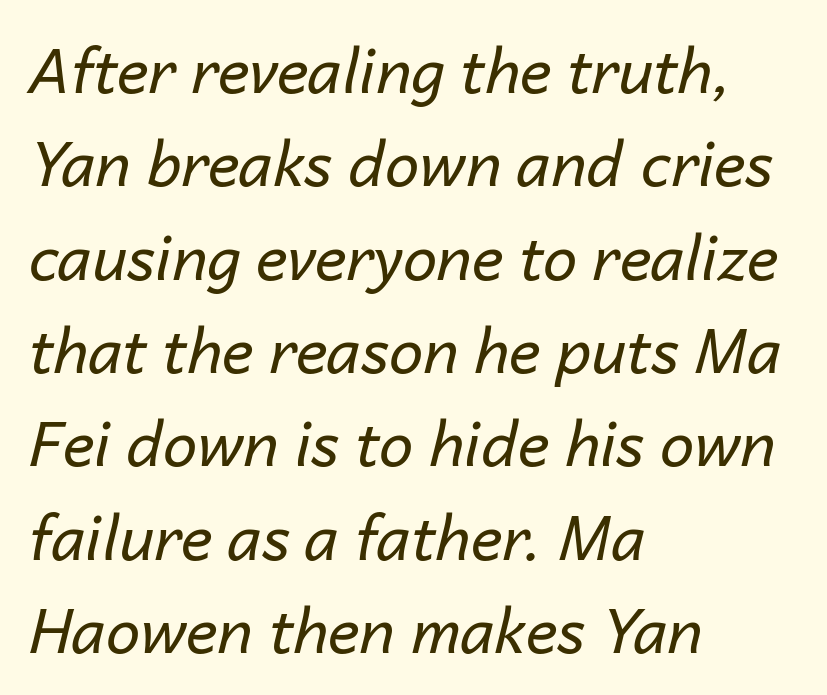
The image shows 61 px regular-weight type, italic (leaning right); set left-aligned, normal line spacing (1.53x), normal letter spacing, not underlined; low stroke contrast and a medium x-height.
